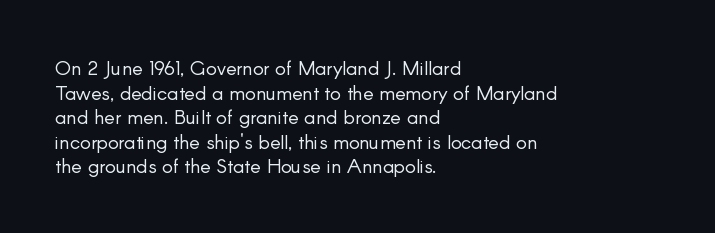
Casual observation: everything's shoved over to the left. This is not heavy type; no bold has been used. Italic? Not at all — the glyphs are vertical. The space beneath each line is pristine and unruled. No extra tracking has been applied to these lines.
